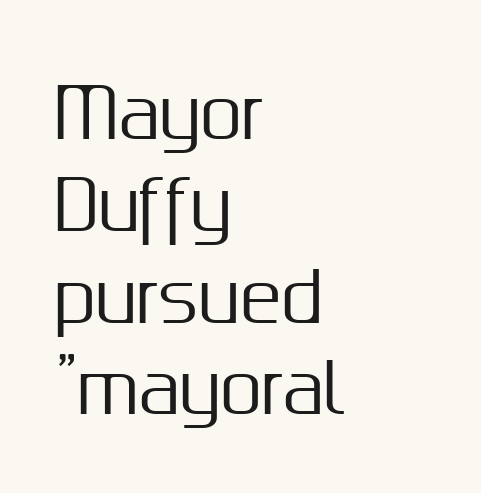
{"serif": "no", "italic": "no", "width": "normal", "stroke_contrast": "medium", "x_height": "medium", "monospaced": "no", "underline": "no", "align": "left", "line_spacing": "normal", "line_spacing_ratio": 1.35, "letter_spacing": "normal", "letter_spacing_em": 0.0, "glyph_px": 68}
